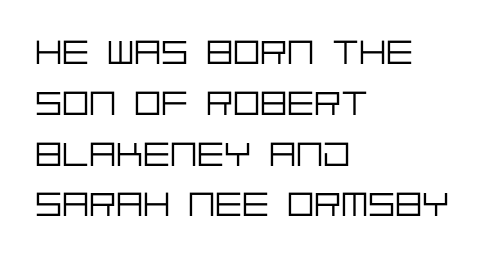
Q: Is the text bold? A: No.
Q: Is the text italic (slanted)? A: No, it is upright.
Q: Is the typeface a serif or a sans-serif typeface? A: Sans-serif.
Q: Is the text underlined? A: No.
Q: How is the paragraph aligned? A: Left-aligned.
Q: Is the spacing between letters normal or unusually wide? A: Normal.
Q: Is the spacing between lines tight, normal or loose? A: Normal.
Q: Width (condensed, normal, or wide)? A: Normal.
Q: Stroke contrast? A: Low.
Q: x-height? A: Large.
